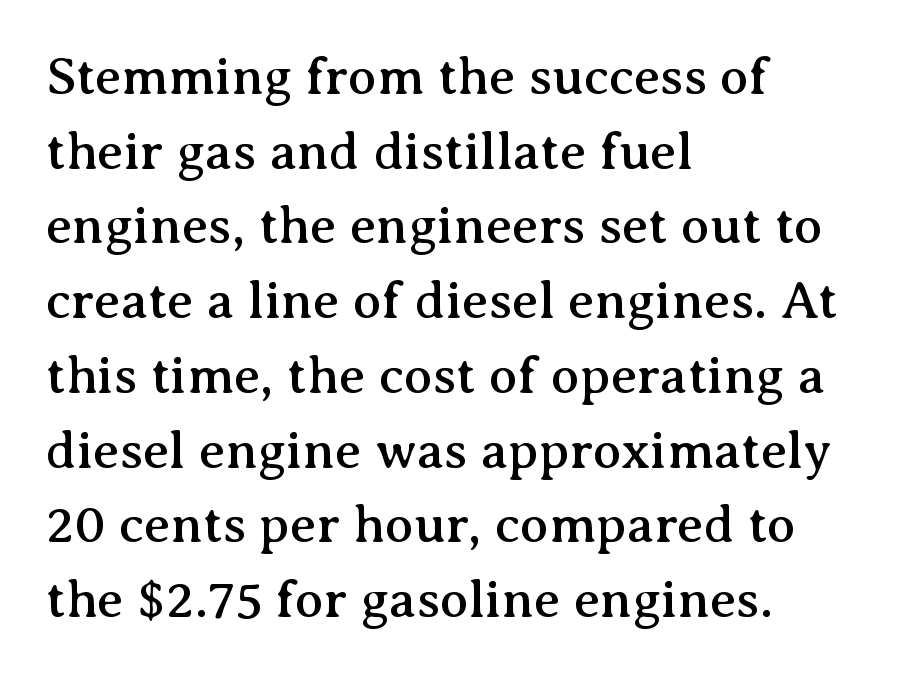
{"serif": "yes", "italic": "no", "width": "normal", "stroke_contrast": "medium", "x_height": "medium", "monospaced": "no", "underline": "no", "align": "left", "line_spacing": "normal", "line_spacing_ratio": 1.41, "letter_spacing": "normal", "letter_spacing_em": 0.0, "glyph_px": 53}
